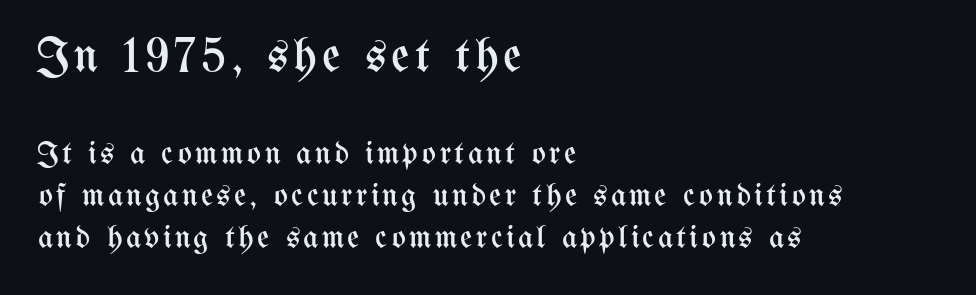
The passage shown begins with its larger block and ends with its smaller one. Quick note: not italic, upright. Do the characters align in a grid? No, the font is proportional. A student would call this left alignment; a typographer would say flush left, rag right. Rule under the text: the space is simply empty.
